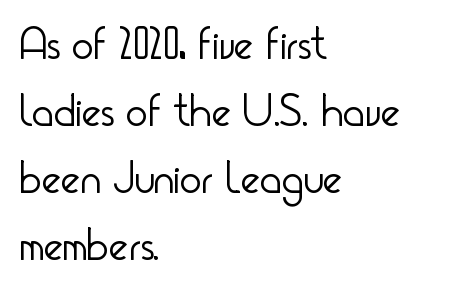
Glance below the letters and you will spot only blank space. Posture: straight, roman, zero tilt. Proportional: the letters do not fall into vertical columns. Vertical stems look standard width or narrower in stroke.
